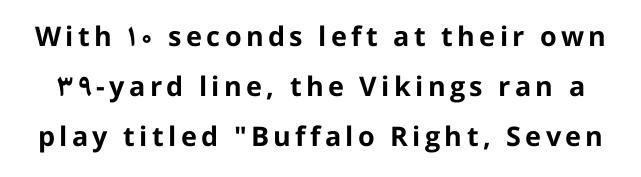
Q: Is the text bold? A: Yes.
Q: Is the text italic (slanted)? A: No, it is upright.
Q: Is the text underlined? A: No.
